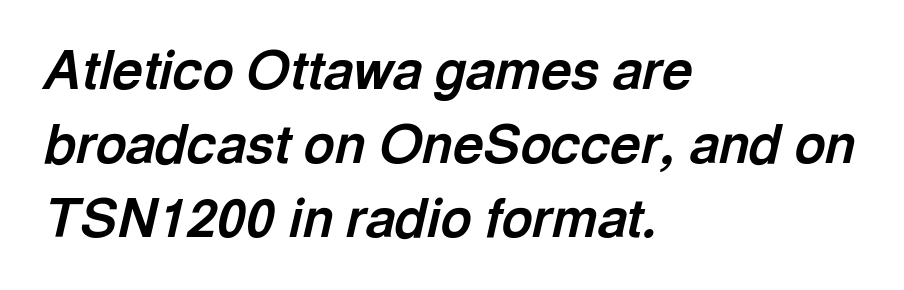
{"italic": "yes", "lean": "right", "slant_degrees": 13, "bold": "yes", "weight": "bold", "width": "normal", "x_height": "medium", "monospaced": "no", "underline": "no", "align": "left", "line_spacing": "normal", "line_spacing_ratio": 1.4, "letter_spacing": "normal", "letter_spacing_em": 0.0, "glyph_px": 53}
